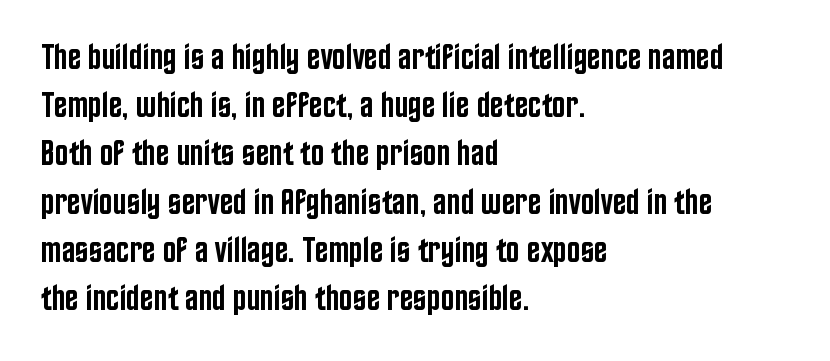
Q: Is the text bold? A: Semi-bold.
Q: Is the text italic (slanted)? A: No, it is upright.
Q: Is the typeface a serif or a sans-serif typeface? A: Sans-serif.
Q: Is the text underlined? A: No.
Q: How is the paragraph aligned? A: Left-aligned.
Q: Is the spacing between letters normal or unusually wide? A: Normal.
Q: Is the spacing between lines tight, normal or loose? A: Normal.
Q: Width (condensed, normal, or wide)? A: Condensed.
Q: Stroke contrast? A: Low.
Q: x-height? A: Large.
Q: Monospaced? A: No.
